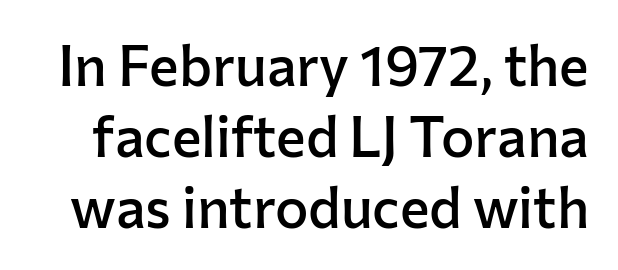
Q: Is the text bold? A: Semi-bold.
Q: Is the text italic (slanted)? A: No, it is upright.
Q: Is the typeface a serif or a sans-serif typeface? A: Sans-serif.
Q: Is the text underlined? A: No.
Q: Is the spacing between letters normal or unusually wide? A: Normal.
Q: Is the spacing between lines tight, normal or loose? A: Normal.
Q: Width (condensed, normal, or wide)? A: Normal.
Q: Stroke contrast? A: Low.
Q: x-height? A: Medium.
Q: Monospaced? A: No.
